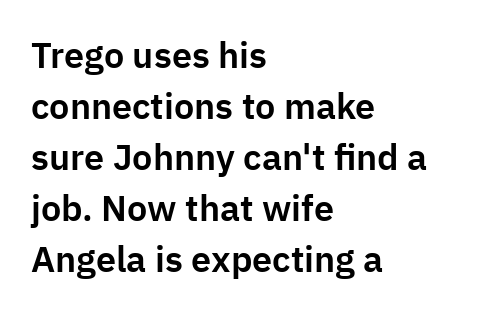
Q: Is the text italic (slanted)? A: No, it is upright.
Q: Is the typeface a serif or a sans-serif typeface? A: Sans-serif.
Q: Is the text underlined? A: No.
Q: How is the paragraph aligned? A: Left-aligned.
Q: Is the spacing between letters normal or unusually wide? A: Normal.
Q: Is the spacing between lines tight, normal or loose? A: Normal.
Q: Width (condensed, normal, or wide)? A: Normal.
Q: Stroke contrast? A: Low.
Q: x-height? A: Medium.
Q: Monospaced? A: No.
